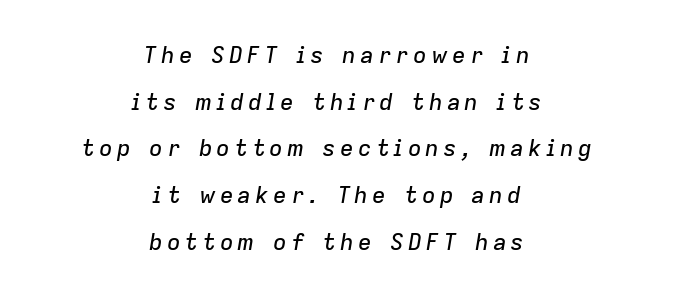
The image shows 23 px text type, italic (leaning right); set centered, loose line spacing (2.03x), not underlined.
